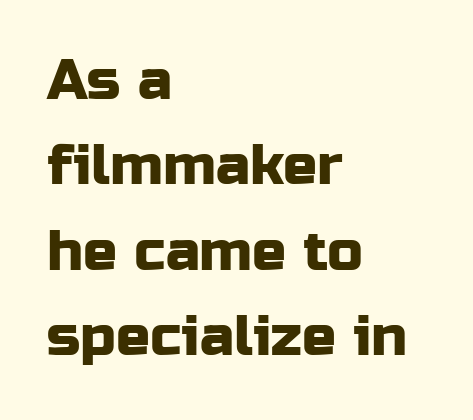
Any mark beneath the type? The region is blank. Notice how descenders clear the ascenders below comfortably — that's standard leading. To sum up the face: it is a sans, with no serifs. This sample has the flowing, uneven cadence of proportional lettering. Posture: vertical. Left-aligned paragraph, ragged on the right.
